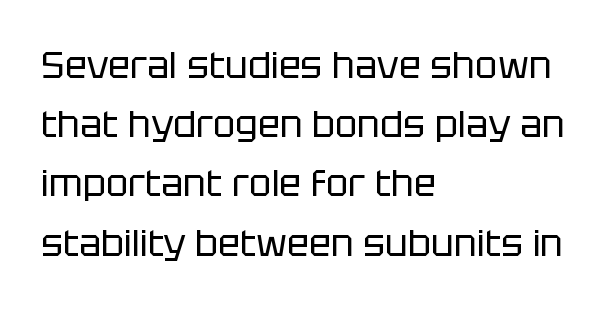
Letter spacing: default. The vertical gap from one line to the next is medium. The strip under each line holds only bare page. The rag falls on the right side of this text block. The rendering uses natural spacing where letterforms have individual widths. This reads as an unemphasized weight, regular at the heaviest.
